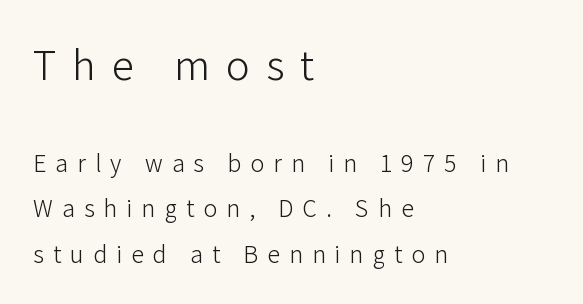
The image shows 40 px light sans-serif type, upright; set left-aligned, loose line spacing (1.99x), unusually wide letter spacing (+0.4 em), not underlined; the first (top) block is 1.74x larger; low stroke contrast and a medium x-height.
